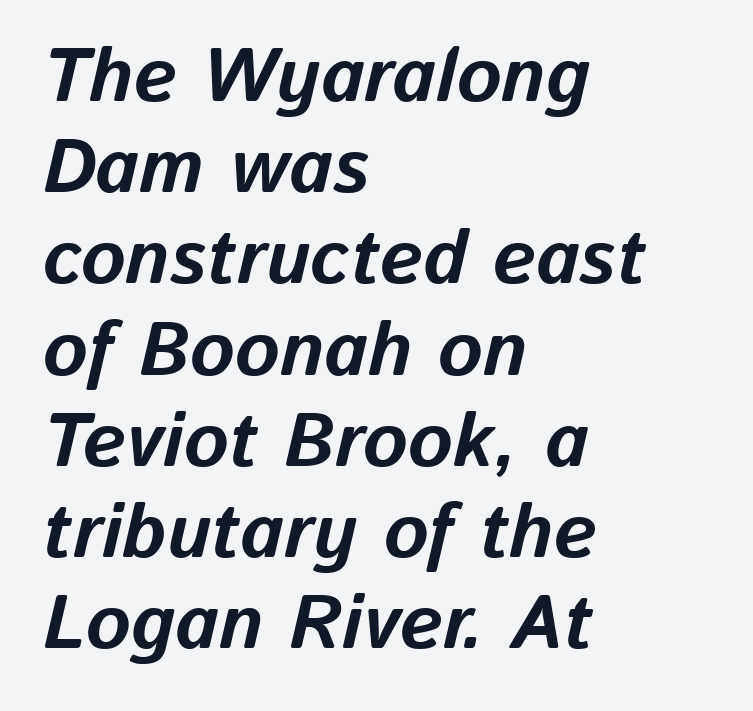
The image shows 76 px bold type, italic (leaning right); set left-aligned, line spacing 1.2x, normal letter spacing, not underlined; low stroke contrast and a medium x-height.
